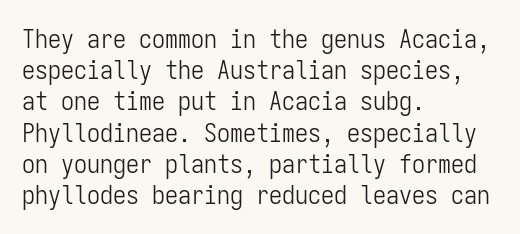
{"italic": "no", "bold": "no", "underline": "no", "align": "left", "line_spacing_ratio": 1.2, "letter_spacing": "normal", "letter_spacing_em": 0.0, "glyph_px": 26}
